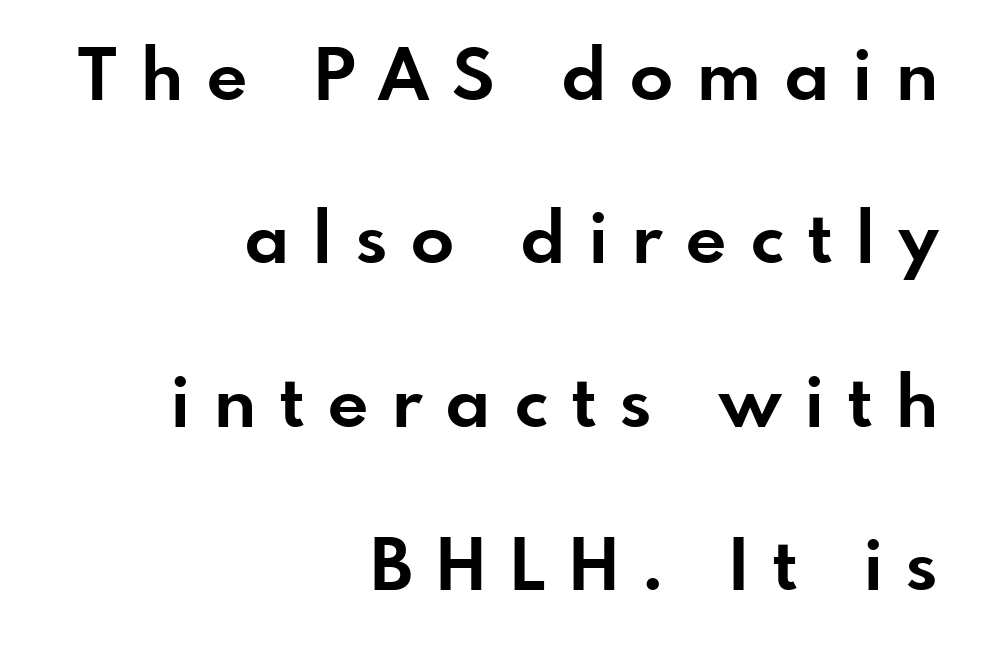
This sample uses an upright cut, with every glyph sitting square on the baseline. Underlining? Definitely not there. Each letter's strokes conclude bluntly, with no projecting serifs. Where is the straight margin? On the right.
